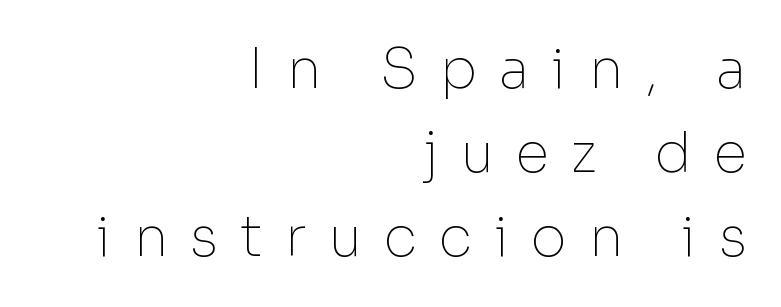
{"serif": "no", "italic": "no", "bold": "no", "weight": "thin", "width": "normal", "stroke_contrast": "low", "x_height": "medium", "monospaced": "no", "underline": "no", "align": "right", "line_spacing": "normal", "line_spacing_ratio": 1.53, "letter_spacing": "wide", "letter_spacing_em": 0.4, "glyph_px": 55}
